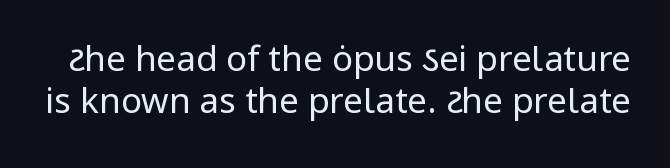
The specimen reads as upright at a glance. Spacing between characters is what you'd get straight out of the box. A sans-serif font was chosen for this passage. This rendering features lettering with no underline.
